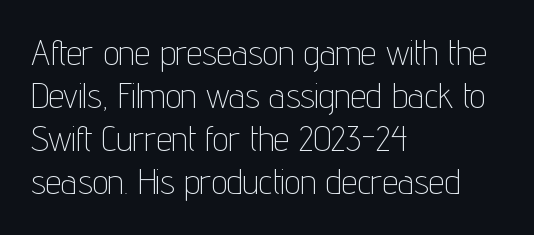
Q: Is the text bold? A: No.
Q: Is the text italic (slanted)? A: No, it is upright.
Q: Is the typeface a serif or a sans-serif typeface? A: Sans-serif.
Q: Is the text underlined? A: No.
Q: How is the paragraph aligned? A: Left-aligned.
Q: Is the spacing between letters normal or unusually wide? A: Normal.
Q: Width (condensed, normal, or wide)? A: Condensed.
Q: Stroke contrast? A: Low.
Q: x-height? A: Medium.
Q: Monospaced? A: No.
